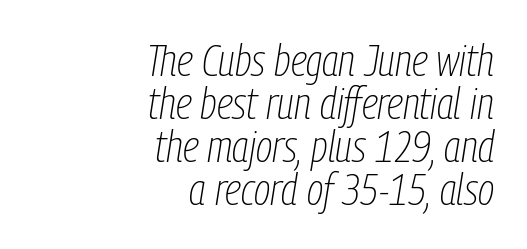
The image shows 44 px thin, condensed type, italic (leaning right); set right-aligned, tight line spacing (0.98x), normal letter spacing, not underlined; low stroke contrast and a medium x-height.
